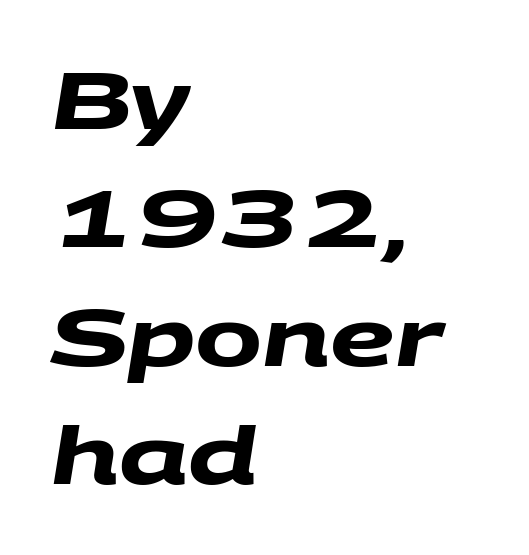
The characters look thick and weighty, a clear bold. You could not count columns in this text — the font is proportionally spaced. This rendering leaves character spacing at its baseline value. This block has exactly the height ordinary leading produces. The zone under the glyphs is completely vacant. The passage shown is typeset with a sans-serif family.
